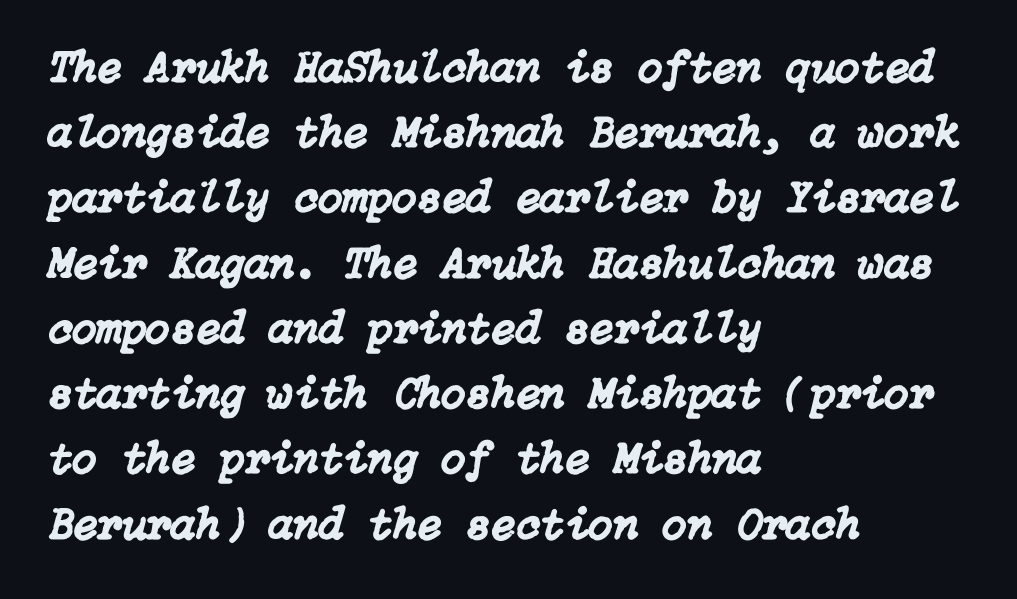
Q: Is the text italic (slanted)? A: Yes, it leans right by about 15 degrees.
Q: Is the text underlined? A: No.
Q: How is the paragraph aligned? A: Left-aligned.
Q: Is the spacing between letters normal or unusually wide? A: Normal.
Q: Is the spacing between lines tight, normal or loose? A: Normal.
Q: Width (condensed, normal, or wide)? A: Normal.
Q: Stroke contrast? A: Low.
Q: x-height? A: Medium.
